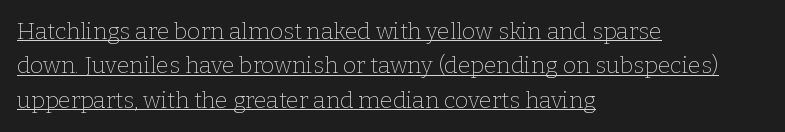
The image shows 23 px text type, upright; set left-aligned, normal line spacing (1.5x), normal letter spacing, underlined.
